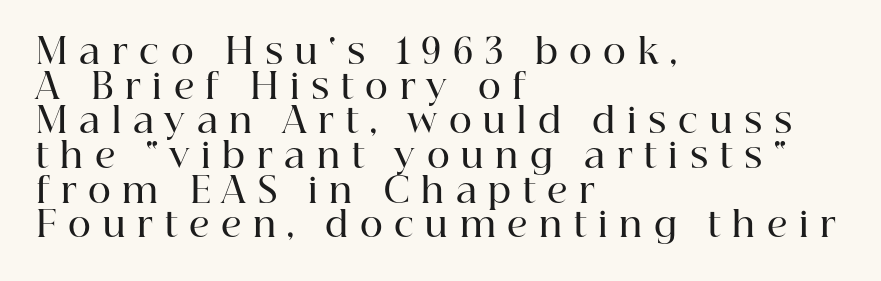
{"serif": "yes", "italic": "no", "bold": "semi", "weight": "semibold", "width": "normal", "stroke_contrast": "high", "x_height": "medium", "monospaced": "no", "underline": "no", "align": "left", "line_spacing": "tight", "line_spacing_ratio": 0.99, "letter_spacing": "wide", "letter_spacing_em": 0.33, "glyph_px": 35}
